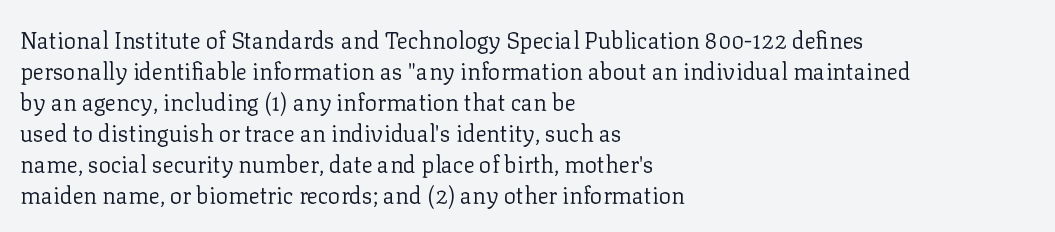
{"italic": "no", "bold": "no", "underline": "no", "align": "left", "line_spacing": "normal", "line_spacing_ratio": 1.35, "letter_spacing": "normal", "letter_spacing_em": 0.0, "glyph_px": 23}
